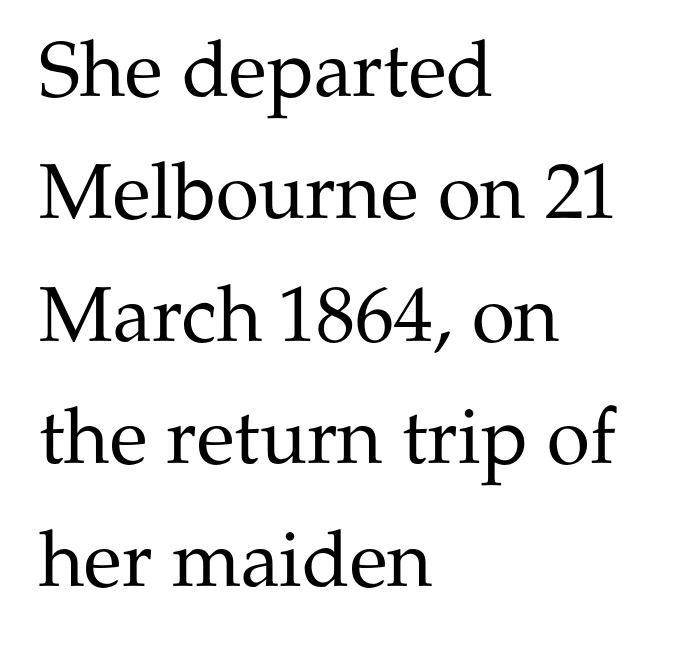
The image shows 78 px regular-weight serif type, upright; set left-aligned, normal line spacing (1.57x), normal letter spacing, not underlined; medium stroke contrast and a medium x-height.
